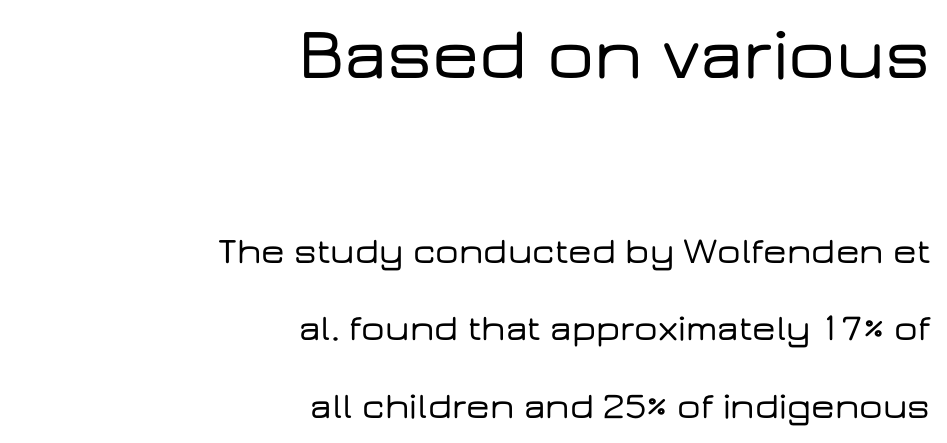
Q: Is the text italic (slanted)? A: No, it is upright.
Q: Is the typeface a serif or a sans-serif typeface? A: Sans-serif.
Q: Is the text underlined? A: No.
Q: How is the paragraph aligned? A: Right-aligned.
Q: Is the spacing between letters normal or unusually wide? A: Normal.
Q: Is the spacing between lines tight, normal or loose? A: Loose.
Q: Which block of text is set in a larger size, the first (top) or the second (bottom)? A: The first (top) one.
Q: Width (condensed, normal, or wide)? A: Wide.
Q: Stroke contrast? A: Low.
Q: x-height? A: Medium.
Q: Monospaced? A: No.
